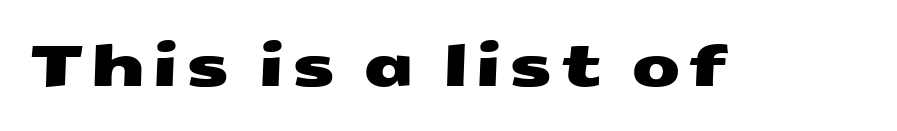
The foot of each line stays bare and open. The rendering uses natural spacing where letterforms have individual widths. Classification — sans serif.
